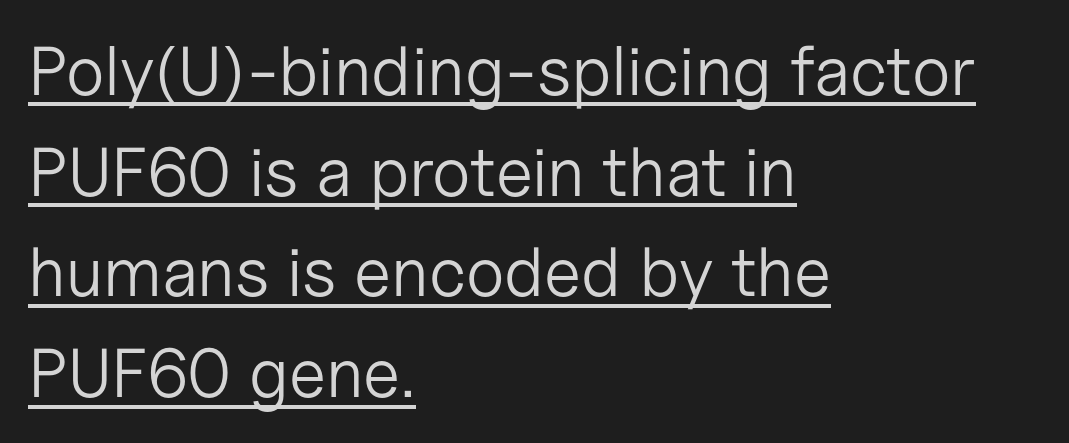
{"serif": "no", "italic": "no", "bold": "no", "weight": "light", "width": "normal", "stroke_contrast": "low", "x_height": "medium", "monospaced": "no", "underline": "yes", "align": "left", "line_spacing": "normal", "line_spacing_ratio": 1.46, "letter_spacing": "normal", "letter_spacing_em": 0.0, "glyph_px": 69}
